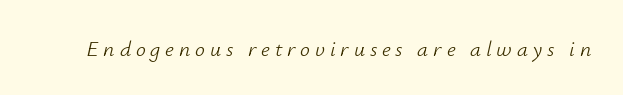
Each word looks stretched out because of the extra space between its letters. The letters are slanted; this is an italic face. Descenders are the only things crossing below the line. The letterforms sit at book weight or below.
